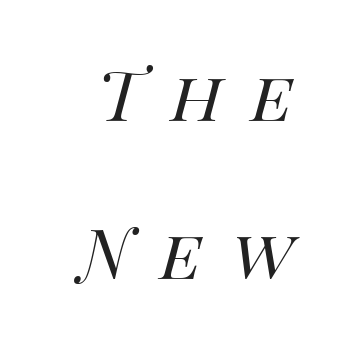
{"italic": "yes", "lean": "right", "slant_degrees": 14, "bold": "no", "weight": "regular", "width": "normal", "stroke_contrast": "medium", "x_height": "large", "monospaced": "no", "underline": "no", "line_spacing": "loose", "line_spacing_ratio": 2.29, "letter_spacing": "wide", "letter_spacing_em": 0.41, "glyph_px": 69}
